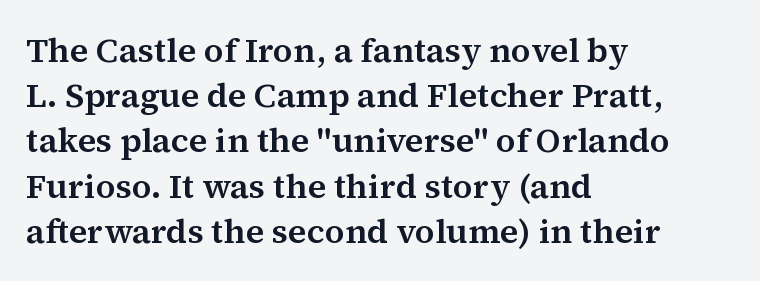
Q: Is the text italic (slanted)? A: No, it is upright.
Q: Is the typeface a serif or a sans-serif typeface? A: Serif.
Q: Is the text underlined? A: No.
Q: How is the paragraph aligned? A: Left-aligned.
Q: Is the spacing between letters normal or unusually wide? A: Normal.
Q: Is the spacing between lines tight, normal or loose? A: Normal.
Q: Width (condensed, normal, or wide)? A: Normal.
Q: Stroke contrast? A: Medium.
Q: x-height? A: Medium.
Q: Monospaced? A: No.
